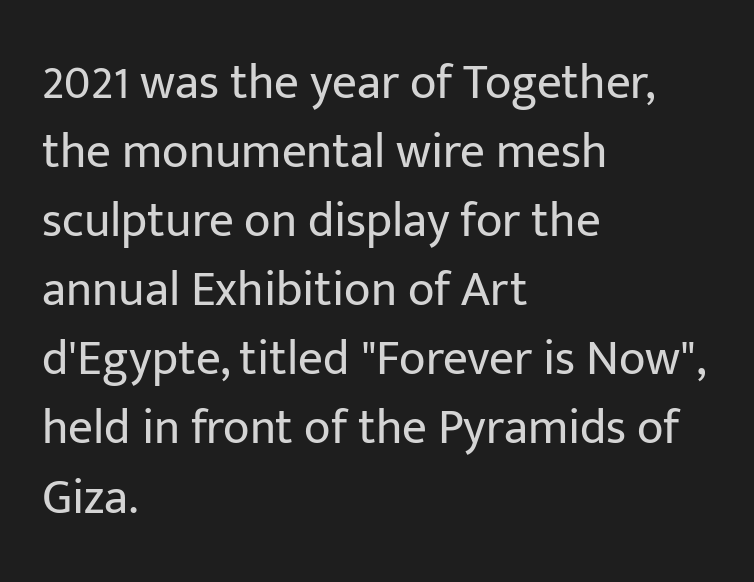
{"serif": "no", "italic": "no", "bold": "no", "weight": "regular", "width": "normal", "stroke_contrast": "low", "x_height": "medium", "monospaced": "no", "underline": "no", "align": "left", "line_spacing": "normal", "line_spacing_ratio": 1.41, "letter_spacing": "normal", "letter_spacing_em": 0.0, "glyph_px": 49}
